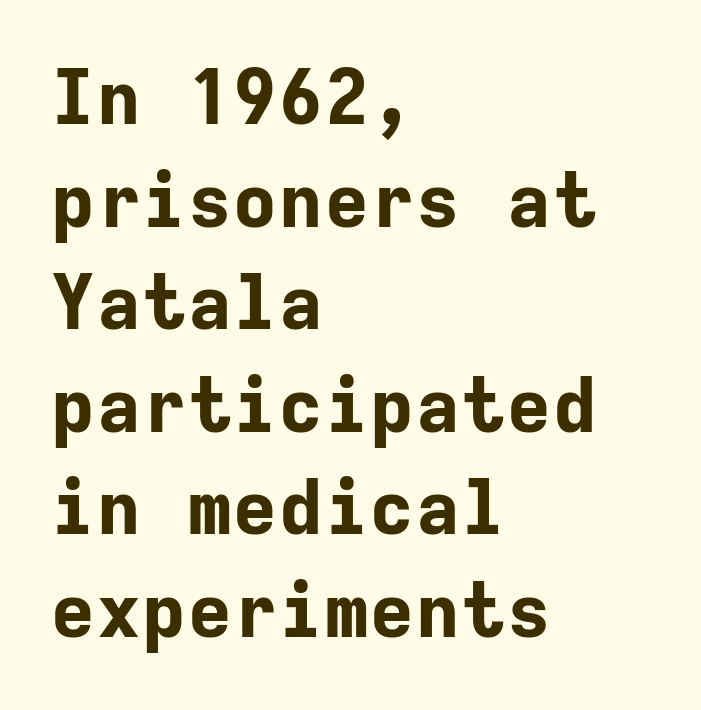
The image shows 76 px bold sans-serif type, upright, monospaced; set left-aligned, normal line spacing (1.35x), normal letter spacing, not underlined; low stroke contrast and a medium x-height.
